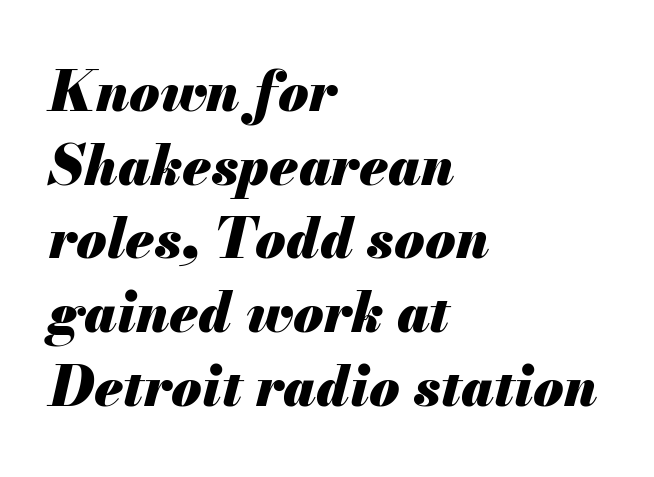
{"italic": "yes", "lean": "right", "slant_degrees": 13, "bold": "yes", "weight": "heavy", "width": "normal", "stroke_contrast": "medium", "x_height": "small", "monospaced": "no", "underline": "no", "align": "left", "line_spacing": "normal", "line_spacing_ratio": 1.34, "letter_spacing": "normal", "letter_spacing_em": 0.0, "glyph_px": 55}
